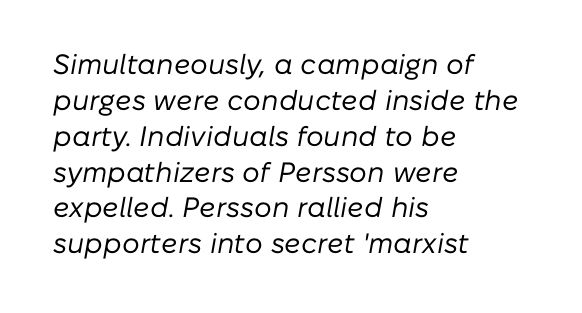
Here the designer chose a conventional face with non-uniform glyph widths. Baseline-to-baseline distance is the conventional proportion of letter height. The characters are drawn with everyday or finer stroke widths. The zone under the glyphs is completely vacant.
